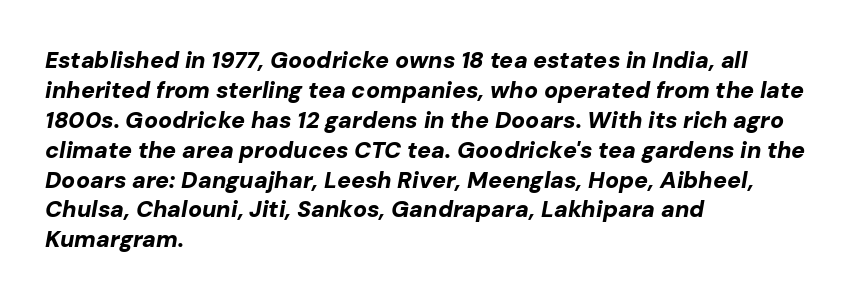
A typesetter would call this leading conventional body-copy spacing. In terms of letterspacing, this is plain default setting. The passage shown is emphatically bold. Descender tails drop into unmarked territory. It's the slanting kind of type. One-word summary of the alignment: left.
